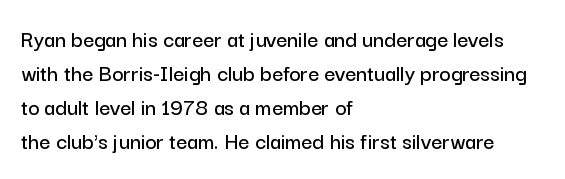
The image shows 24 px text type, upright; set left-aligned, normal line spacing (1.42x), normal letter spacing, not underlined.
